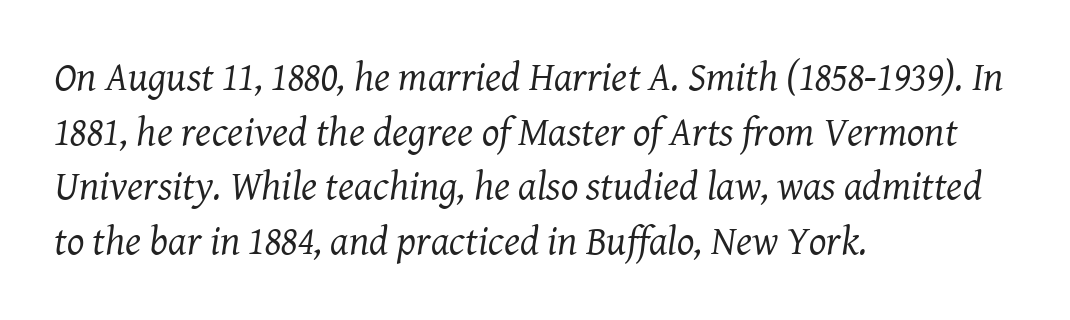
The image shows 41 px regular-weight serif type, italic (leaning right); set left-aligned, normal line spacing (1.33x), normal letter spacing, not underlined; medium stroke contrast and a medium x-height.
